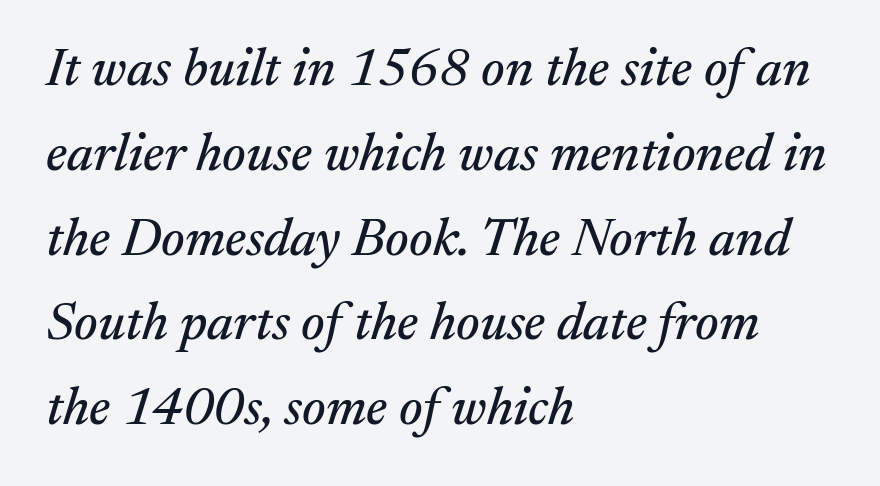
{"serif": "yes", "italic": "yes", "lean": "right", "slant_degrees": 17, "width": "normal", "stroke_contrast": "medium", "x_height": "medium", "monospaced": "no", "underline": "no", "align": "left", "line_spacing": "normal", "line_spacing_ratio": 1.6, "letter_spacing": "normal", "letter_spacing_em": 0.0, "glyph_px": 53}
